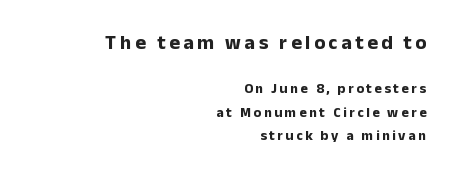
The font's upright variant was chosen for this text. Letters rest on an invisible, unmarked baseline. Is there much room between lines? A standard amount, neither cramped nor airy. As a designer I'd log this as weight 700, bold. Compare the two chunks: the upper has the greater cap height. Where is the straight margin? On the right.
